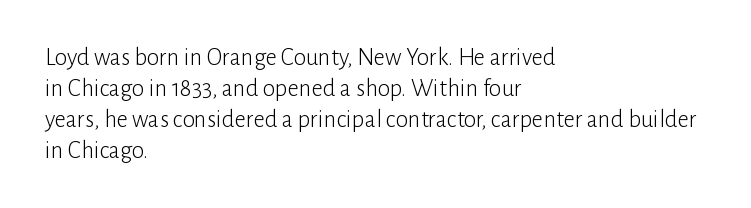
The image shows 25 px text type, upright; set left-aligned, line spacing 1.24x, normal letter spacing, not underlined.
